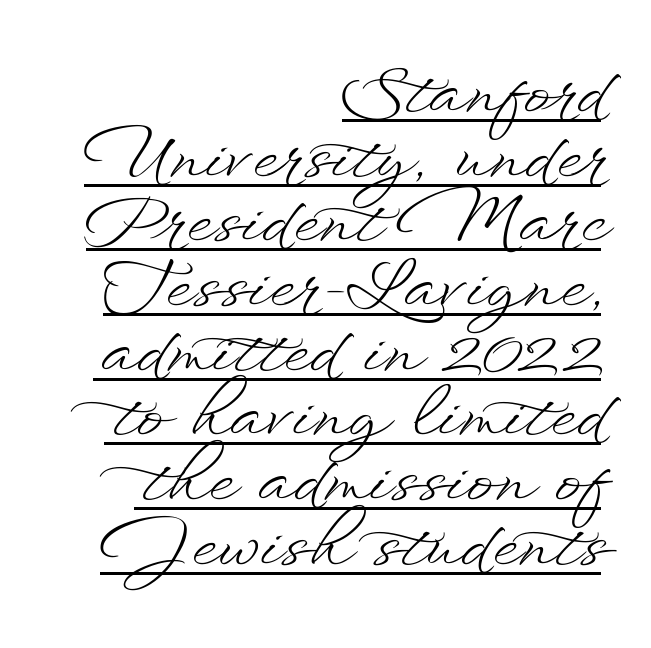
The image shows 66 px light, wide type; set right-aligned, tight line spacing (0.98x), normal letter spacing, underlined; low stroke contrast and a small x-height.
